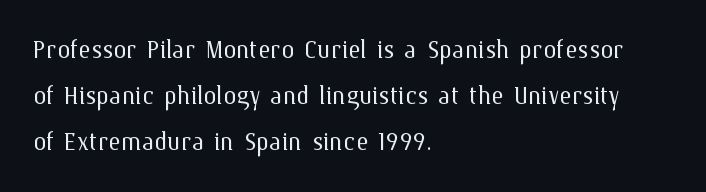
Vertical spacing — default. Is this a fixed-width face? No — the glyphs have proportional, varying widths. This is not heavy type; no bold has been used. Alignment: flush left. The letters stand upright; this is a roman face. The face used here is rendered with its standard letterfit.
